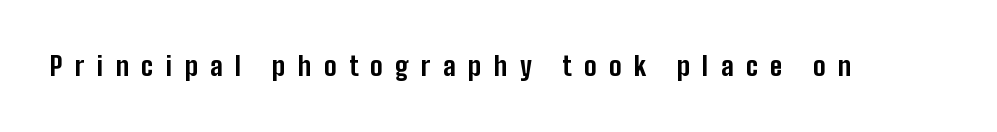
The image shows 26 px bold type, upright; set unusually wide letter spacing (+0.48 em), not underlined.
